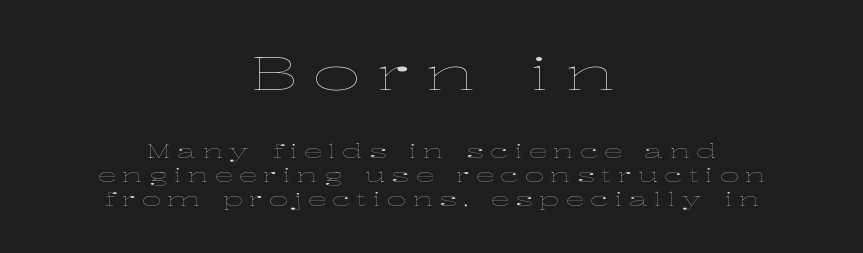
The image shows 47 px thin, wide type, upright; set centered, normal line spacing (1.28x), unusually wide letter spacing (+0.34 em), not underlined; the first (top) block is 2.47x larger; low stroke contrast and a medium x-height.
